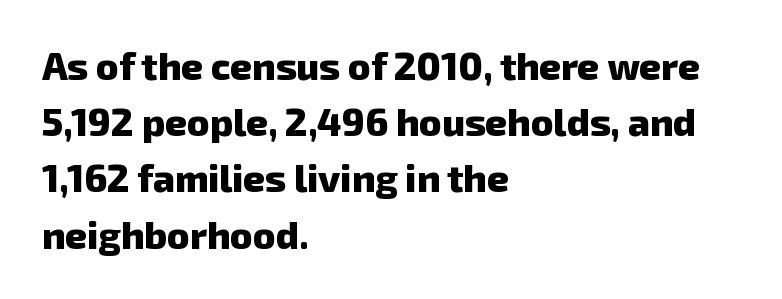
Each letter's strokes conclude bluntly, with no projecting serifs. Does extra space separate the letters? No, they use regular spacing. A typesetter would call this proportional, since set widths differ per character. All the whitespace from short lines collects on the right. Successive baselines arrive at the customary interval. The glyphs have the mass of a bold cut.
